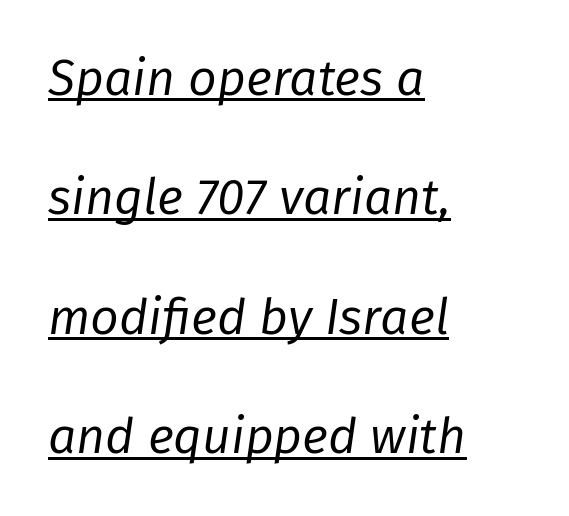
The image shows 50 px regular-weight type, italic (leaning right); set left-aligned, loose line spacing (2.39x), normal letter spacing, underlined; low stroke contrast and a medium x-height.
